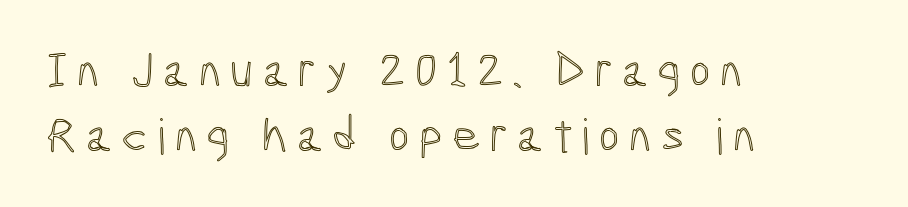
The image shows 49 px condensed type, upright; set left-aligned, normal line spacing (1.32x), not underlined; a medium x-height.
